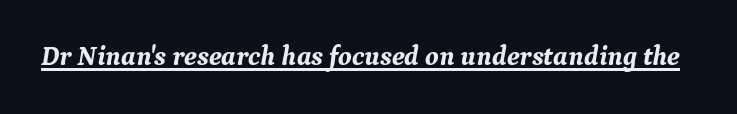
{"italic": "yes", "lean": "right", "slant_degrees": 9, "bold": "yes", "underline": "yes", "letter_spacing": "normal", "letter_spacing_em": 0.0, "glyph_px": 27}
